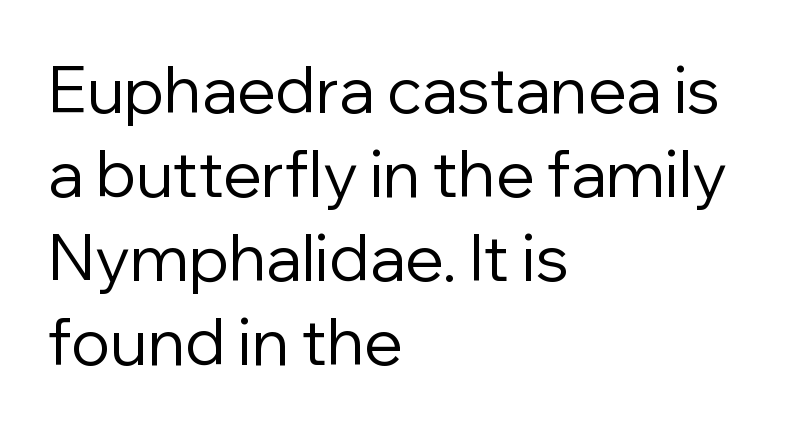
The image shows 64 px regular-weight sans-serif type, upright; set left-aligned, normal line spacing (1.31x), normal letter spacing, not underlined; low stroke contrast and a medium x-height.
